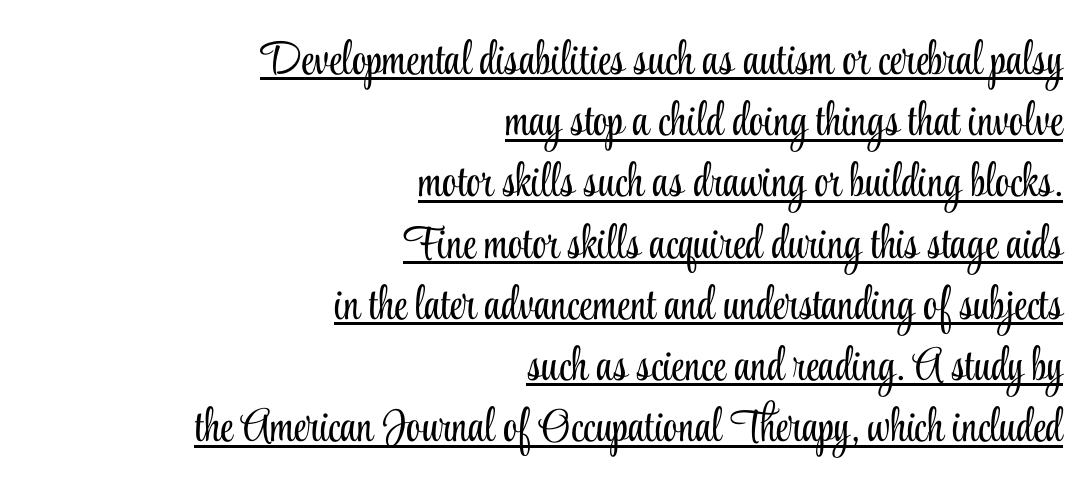
The image shows 46 px light, condensed serif type; set right-aligned, normal line spacing (1.33x), normal letter spacing, underlined; low stroke contrast and a small x-height.
